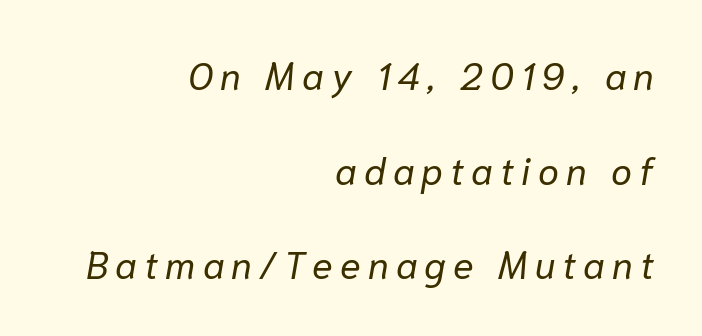
The image shows 38 px regular-weight type, italic (leaning right); set right-aligned, loose line spacing (2.49x), not underlined; low stroke contrast and a medium x-height.
